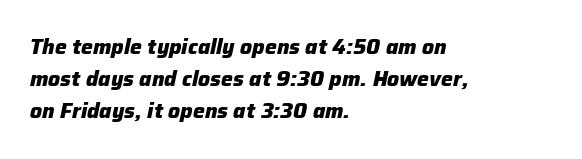
The image shows 21 px bold type, italic (leaning right); set left-aligned, normal line spacing (1.53x), normal letter spacing, not underlined.
